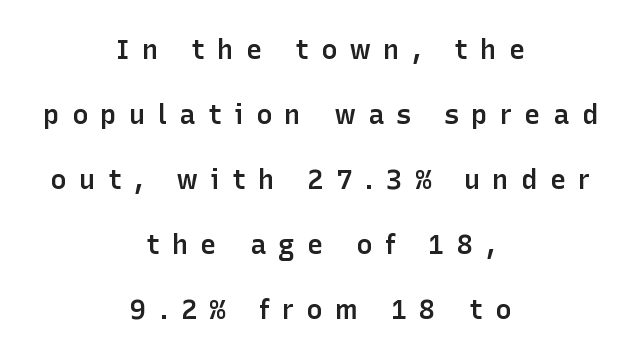
{"italic": "no", "bold": "semi", "underline": "no", "align": "center", "line_spacing": "loose", "line_spacing_ratio": 2.41, "letter_spacing": "wide", "letter_spacing_em": 0.46, "glyph_px": 27}
